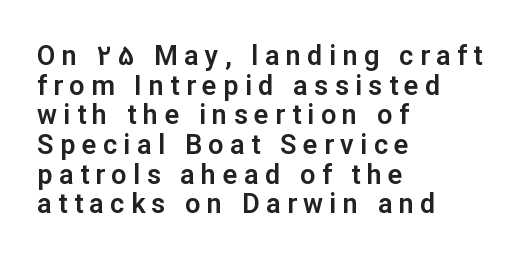
The vertical gap from one line to the next is small. Letter spacing: wide. This rendering uses left alignment, leaving the right contour irregular. No italicization has been applied; the sample stays upright. A clean baseline with only descenders dipping below it.
